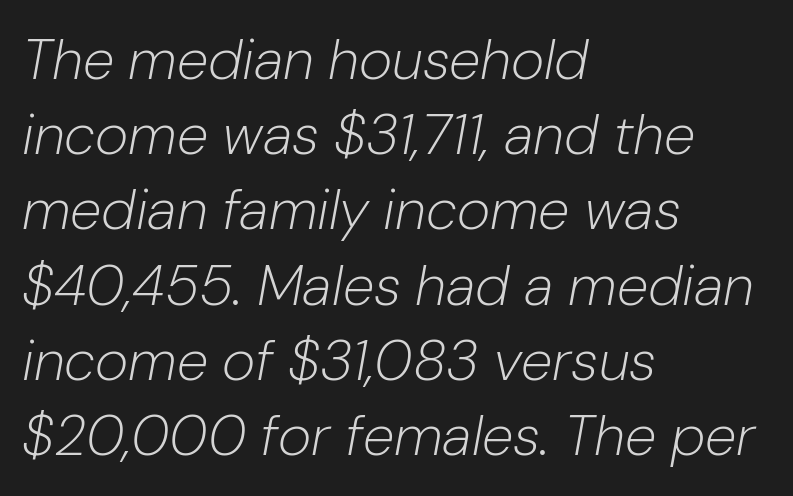
{"italic": "yes", "lean": "right", "slant_degrees": 10, "bold": "no", "weight": "light", "width": "normal", "stroke_contrast": "low", "x_height": "medium", "monospaced": "no", "underline": "no", "align": "left", "line_spacing": "normal", "line_spacing_ratio": 1.32, "letter_spacing": "normal", "letter_spacing_em": 0.0, "glyph_px": 57}
